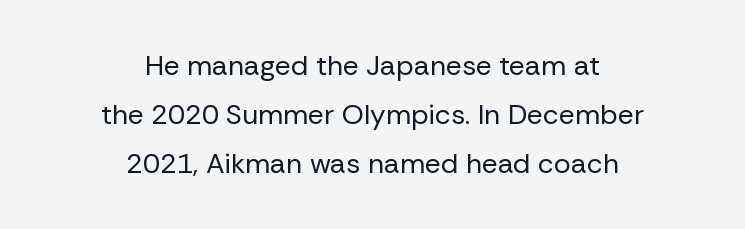
The image shows 28 px regular-weight sans-serif type, upright; set centered, line spacing 1.75x, normal letter spacing, not underlined; low stroke contrast and a medium x-height.
